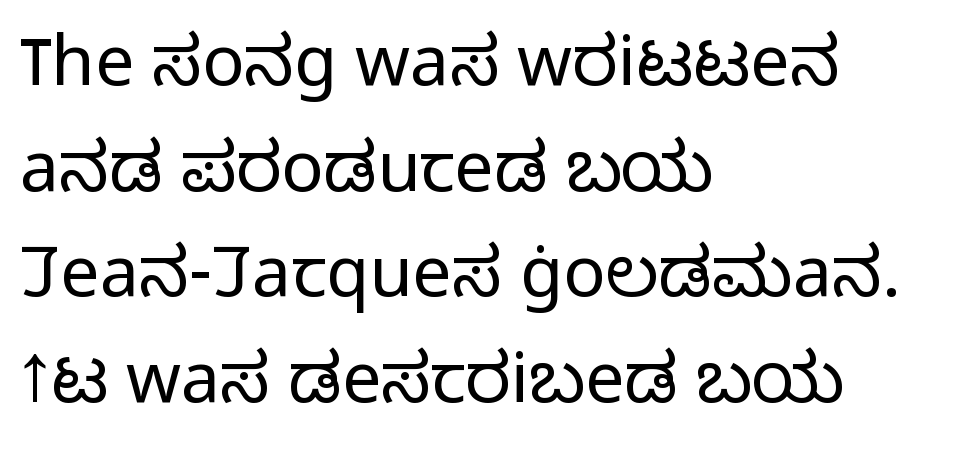
The leading is moderate, giving the passage an even texture. Varying glyph widths throughout — classic text-font behaviour. Decoration check: the copy has no underline. When letters stand straight like this, we call the style roman or upright. Weight: in the light-to-regular range. The letters sit at their default tracking, neither squeezed nor spread.
